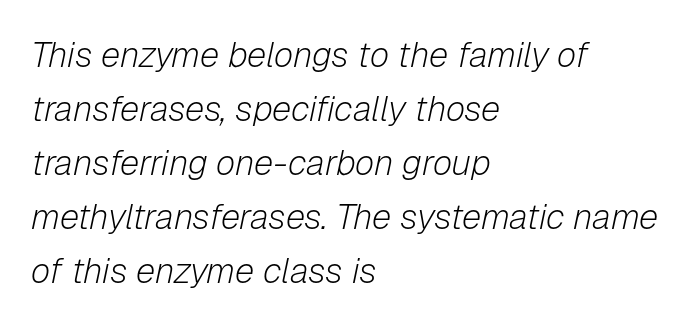
The image shows 35 px light type, italic (leaning right); set left-aligned, normal line spacing (1.54x), normal letter spacing, not underlined; low stroke contrast and a medium x-height.
